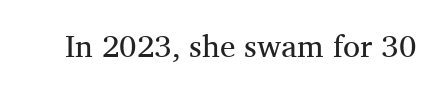
The font sits on the lighter half of the weight spectrum, regular included. Glance below the letters and you will spot only blank space. The type family on display is of the serif kind. A typesetter would call this proportional, since set widths differ per character.
